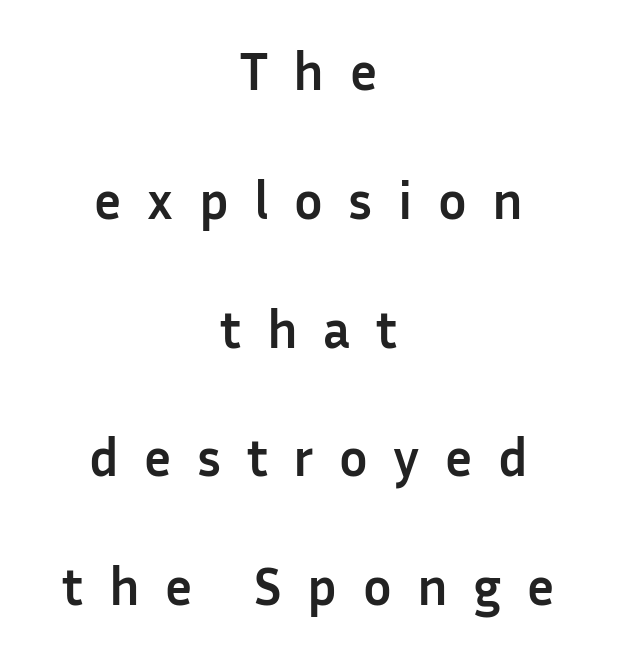
{"serif": "no", "italic": "no", "bold": "yes", "weight": "semibold", "width": "normal", "stroke_contrast": "low", "x_height": "medium", "monospaced": "no", "underline": "no", "align": "center", "line_spacing": "loose", "line_spacing_ratio": 2.43, "letter_spacing": "wide", "letter_spacing_em": 0.48, "glyph_px": 53}
